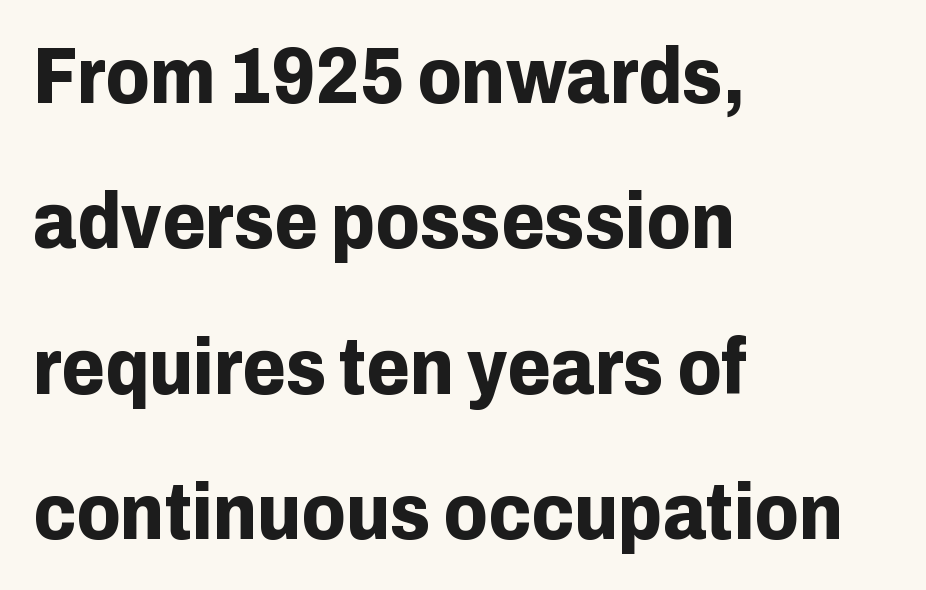
{"serif": "no", "italic": "no", "bold": "yes", "weight": "bold", "width": "normal", "stroke_contrast": "low", "x_height": "medium", "monospaced": "no", "underline": "no", "align": "left", "line_spacing_ratio": 1.84, "letter_spacing": "normal", "letter_spacing_em": 0.0, "glyph_px": 79}
